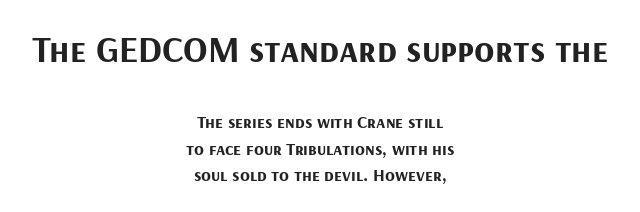
{"serif": "no", "italic": "no", "bold": "yes", "weight": "bold", "width": "normal", "stroke_contrast": "medium", "x_height": "medium", "monospaced": "no", "underline": "no", "align": "center", "line_spacing": "normal", "line_spacing_ratio": 1.49, "letter_spacing": "normal", "letter_spacing_em": 0.0, "larger_block": "first", "size_ratio": 2.06, "glyph_px": 37}
